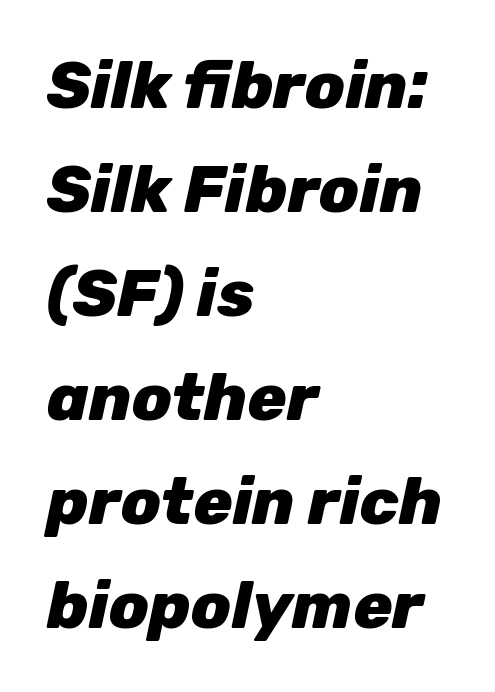
{"italic": "yes", "lean": "right", "slant_degrees": 12, "bold": "yes", "weight": "heavy", "width": "normal", "stroke_contrast": "low", "x_height": "medium", "monospaced": "no", "underline": "no", "align": "left", "line_spacing": "normal", "line_spacing_ratio": 1.6, "letter_spacing": "normal", "letter_spacing_em": 0.0, "glyph_px": 65}
